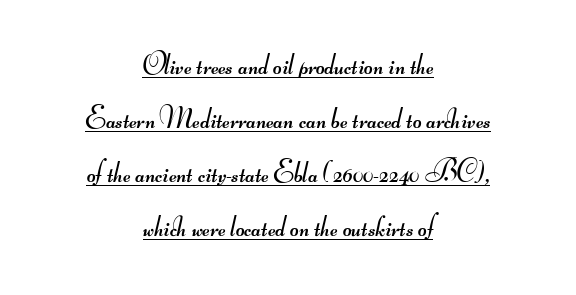
The rendering shows plain stroke endings on the letterforms — a sans-serif design. What stands out about the letter spacing? Nothing — it is the standard amount. The typesetter has applied underlining to the passage shown. Nothing heavy about these letters — not bold at all. The text block is weighted toward neither margin, spreading evenly from the middle. Think of a printed novel: that variable character pitch is what you see here.
